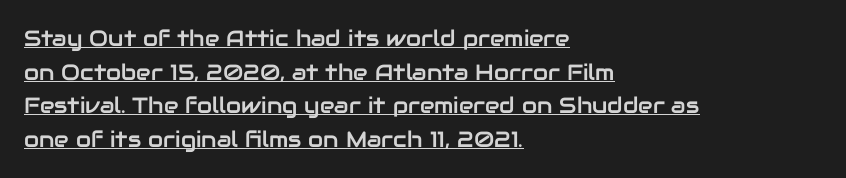
Characters remain perfectly vertical along every line. Letter spacing: default. A normal amount of white space separates one row of letters from the next. Caption: lettering with a line underneath. Short and long lines alike share a common starting point at left.
